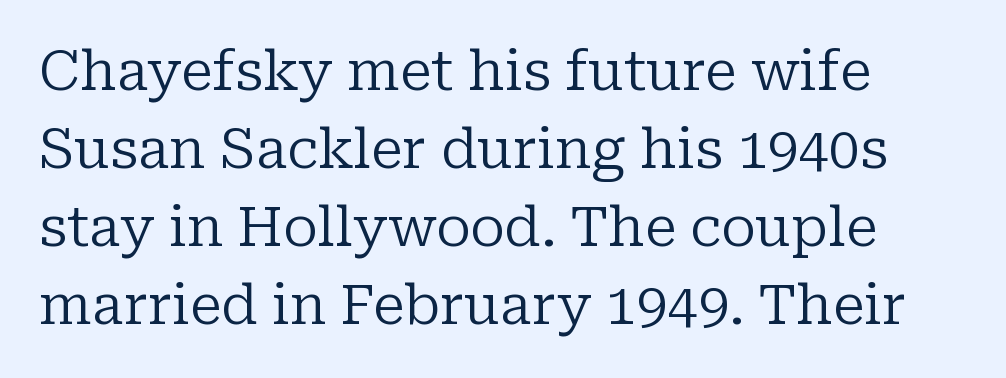
Regular leading. Students, note that the glyphs here touch the page at normal intervals. Weight class: somewhere from thin through regular. Compared with a centered layout, this one pins lines to the left instead. Letters rest on an invisible, unmarked baseline. Quick note: not italic, upright.
